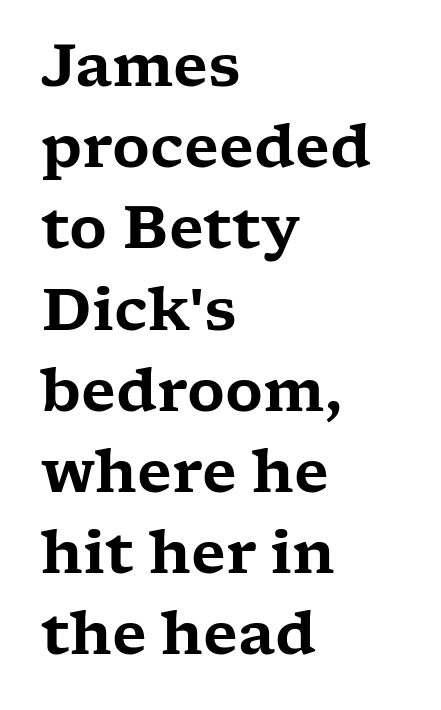
{"serif": "yes", "italic": "no", "width": "wide", "stroke_contrast": "low", "x_height": "medium", "monospaced": "no", "underline": "no", "align": "left", "line_spacing": "normal", "line_spacing_ratio": 1.4, "letter_spacing": "normal", "letter_spacing_em": 0.0, "glyph_px": 58}
